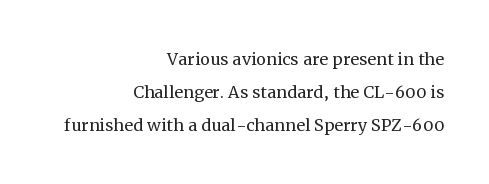
{"italic": "no", "bold": "no", "underline": "no", "align": "right", "line_spacing": "normal", "line_spacing_ratio": 1.5, "letter_spacing": "normal", "letter_spacing_em": 0.0, "glyph_px": 22}
